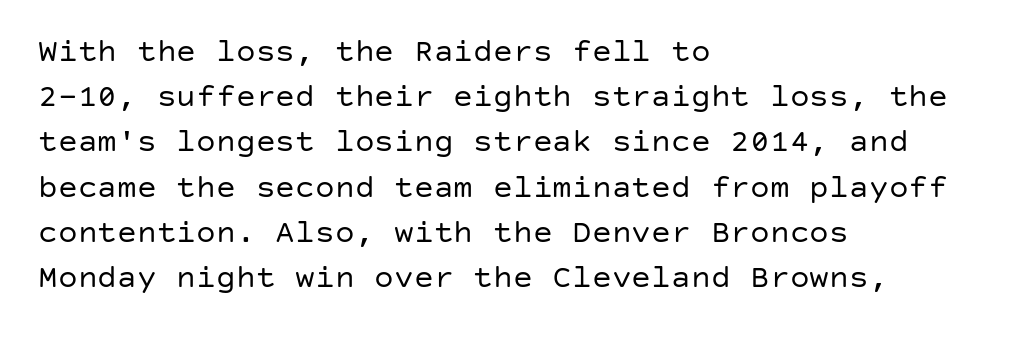
Is there any slant? The stems are plumb. To sum up the face: it is a sans, with no serifs. This sample keeps an unexceptional amount of space between lines. A light-to-regular cut is what we see here. The words here are not underlined. The horizontal fit of the characters is conventional and even.
